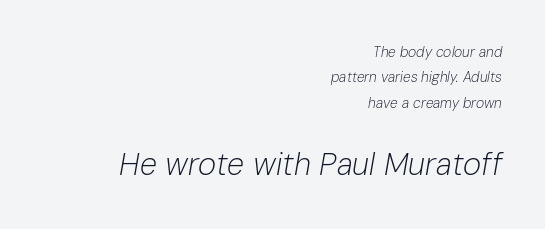
The cut favours lightness, reaching ordinary text weight at its darkest. Is this a fixed-width face? No — the glyphs have proportional, varying widths. The gaps between neighbouring characters are ordinary and unremarkable. A flush-right, rag-left setting is used for this passage. Italic: yes, the glyphs are oblique. Check the space under the baseline: it is left empty.
